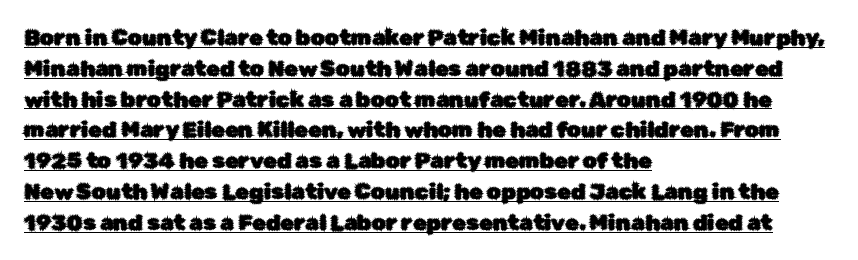
The image shows 22 px text type, upright; set left-aligned, normal line spacing (1.4x), normal letter spacing, underlined.
